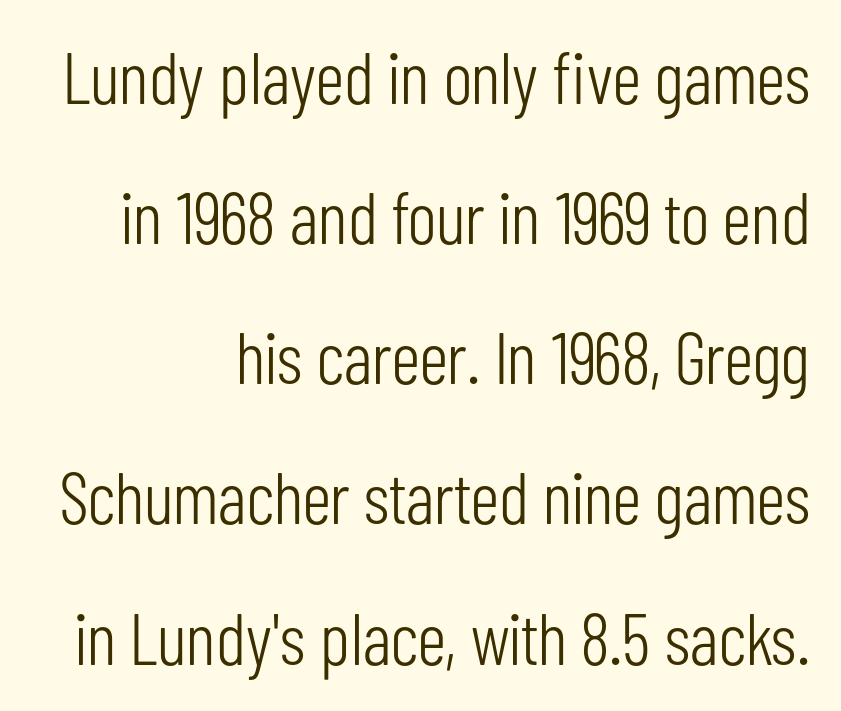
Each word holds together tightly as a unit, with standard inter-letter gaps. Posture: upright roman. Examine the stroke ends and you'll find no serifs. Do the characters align in a grid? No, the font is proportional.
